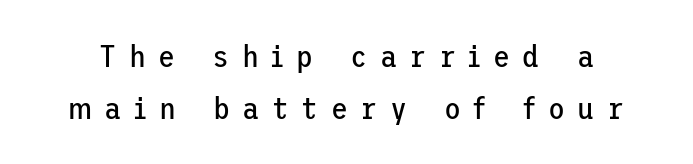
Q: Is the text bold? A: No.
Q: Is the text italic (slanted)? A: No, it is upright.
Q: Is the typeface a serif or a sans-serif typeface? A: Sans-serif.
Q: Is the text underlined? A: No.
Q: Is the spacing between letters normal or unusually wide? A: Unusually wide.
Q: Is the spacing between lines tight, normal or loose? A: Normal.
Q: Width (condensed, normal, or wide)? A: Normal.
Q: Stroke contrast? A: Low.
Q: x-height? A: Medium.
